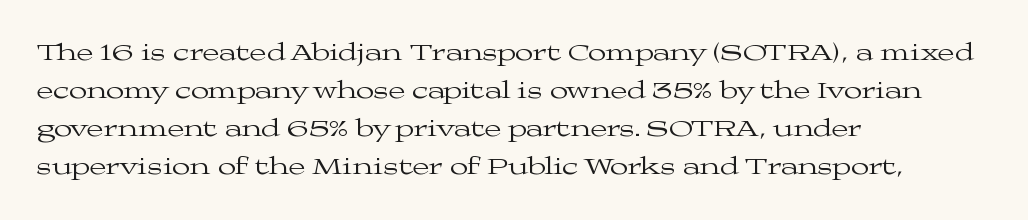
Is there much room between lines? A standard amount, neither cramped nor airy. A roman cut, with each character standing at attention. How are the letters spaced? Ordinarily, with no added tracking. This rendering features lettering with no underline. The paragraph shown leans on its left margin. The weight tops out at a normal text grade.
